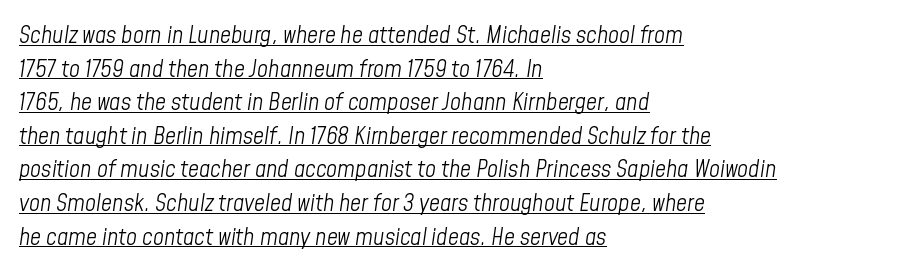
Q: Is the text bold? A: No.
Q: Is the text italic (slanted)? A: Yes, it leans right by about 8 degrees.
Q: Is the text underlined? A: Yes.
Q: How is the paragraph aligned? A: Left-aligned.
Q: Is the spacing between letters normal or unusually wide? A: Normal.
Q: Is the spacing between lines tight, normal or loose? A: Normal.
